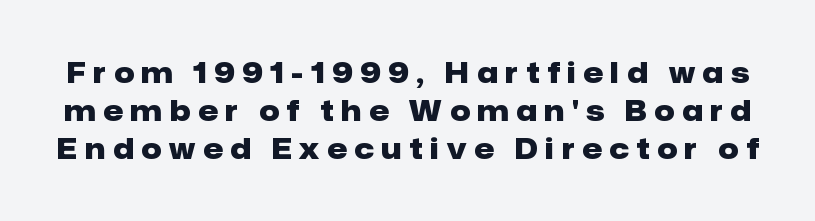
The image shows 28 px heavy sans-serif type, upright; set normal line spacing (1.36x), unusually wide letter spacing (+0.28 em), not underlined; low stroke contrast and a medium x-height.
